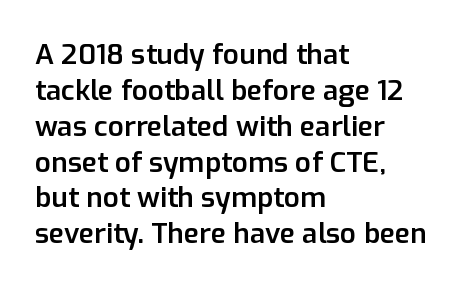
{"serif": "no", "italic": "no", "bold": "semi", "weight": "semibold", "width": "normal", "stroke_contrast": "low", "x_height": "medium", "monospaced": "no", "underline": "no", "align": "left", "line_spacing": "normal", "line_spacing_ratio": 1.28, "letter_spacing": "normal", "letter_spacing_em": 0.0, "glyph_px": 28}
